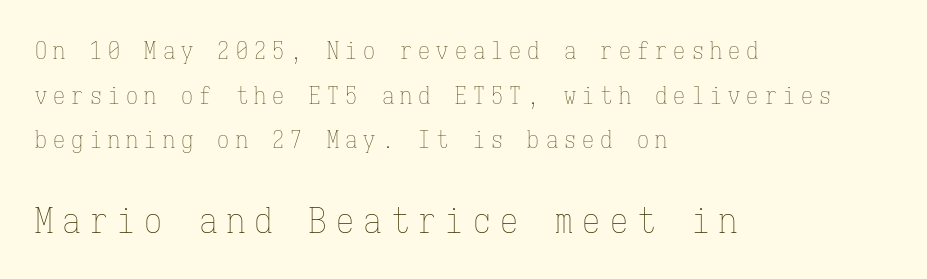
Q: Is the text bold? A: No.
Q: Is the text italic (slanted)? A: No, it is upright.
Q: Is the text underlined? A: No.
Q: How is the paragraph aligned? A: Left-aligned.
Q: Is the spacing between letters normal or unusually wide? A: Unusually wide.
Q: Which block of text is set in a larger size, the first (top) or the second (bottom)? A: The second (bottom) one.
Q: Width (condensed, normal, or wide)? A: Condensed.
Q: Stroke contrast? A: Low.
Q: x-height? A: Medium.
Q: Monospaced? A: Yes.
